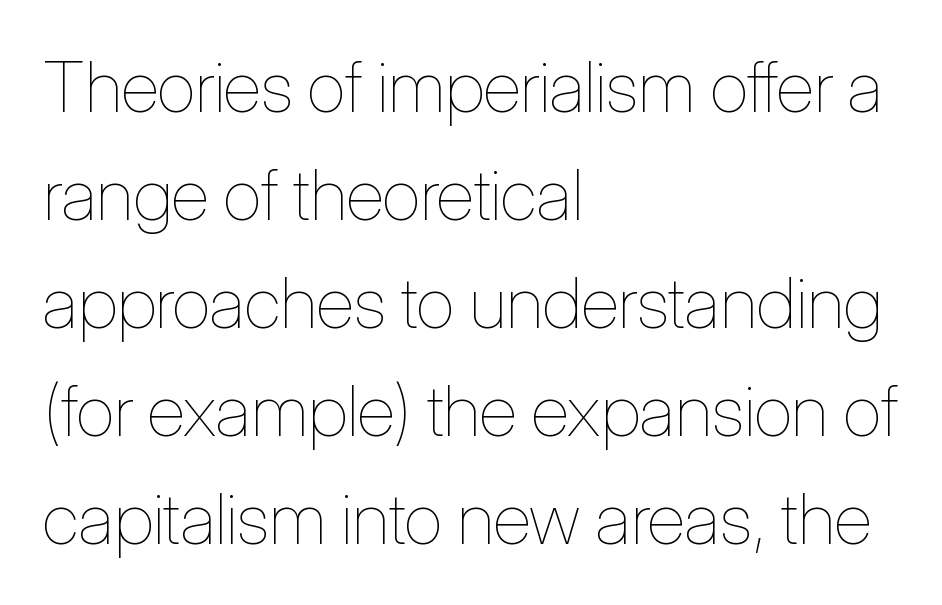
The image shows 71 px thin, condensed type, upright; set left-aligned, normal line spacing (1.52x), normal letter spacing, not underlined; low stroke contrast and a medium x-height.
